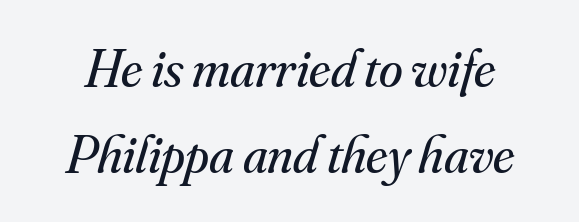
Quick note: interline space is typical. No heavy texture on the line: the type isn't bold. The font's italic variant was chosen for this text. Type without underlining. Note: serifs present on the glyphs.
